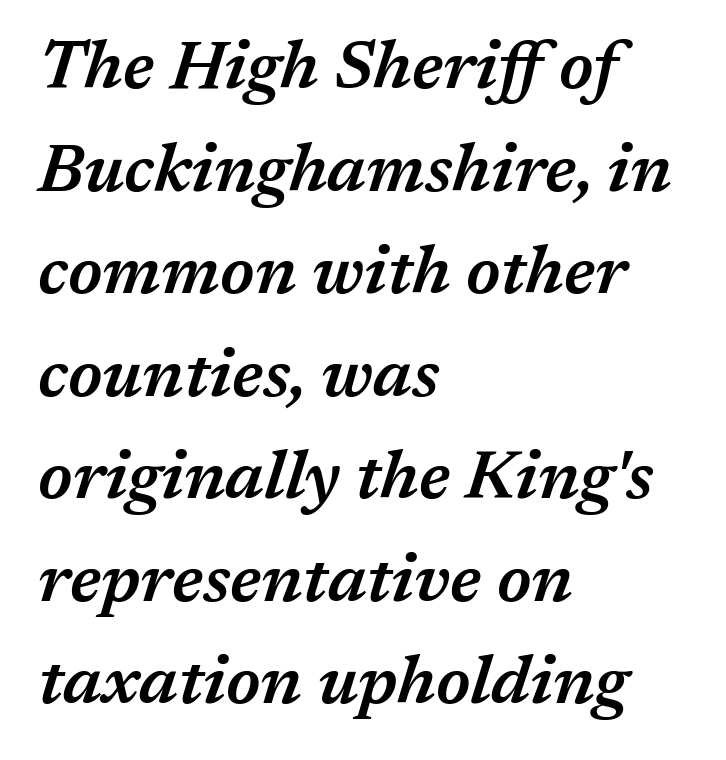
{"italic": "yes", "lean": "right", "slant_degrees": 17, "bold": "semi", "weight": "semibold", "width": "normal", "stroke_contrast": "medium", "x_height": "medium", "monospaced": "no", "underline": "no", "align": "left", "line_spacing": "normal", "line_spacing_ratio": 1.53, "letter_spacing": "normal", "letter_spacing_em": 0.0, "glyph_px": 67}
